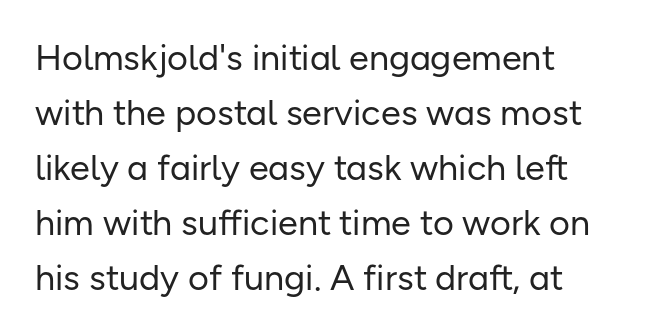
Q: Is the text bold? A: No.
Q: Is the text italic (slanted)? A: No, it is upright.
Q: Is the typeface a serif or a sans-serif typeface? A: Sans-serif.
Q: Is the text underlined? A: No.
Q: How is the paragraph aligned? A: Left-aligned.
Q: Is the spacing between letters normal or unusually wide? A: Normal.
Q: Is the spacing between lines tight, normal or loose? A: Normal.
Q: Width (condensed, normal, or wide)? A: Normal.
Q: Stroke contrast? A: Low.
Q: x-height? A: Medium.
Q: Monospaced? A: No.
